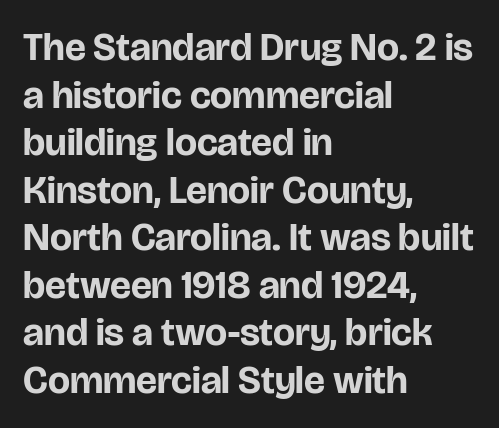
{"serif": "no", "italic": "no", "bold": "yes", "weight": "bold", "width": "normal", "stroke_contrast": "low", "x_height": "large", "monospaced": "no", "underline": "no", "align": "left", "line_spacing_ratio": 1.22, "letter_spacing": "normal", "letter_spacing_em": 0.0, "glyph_px": 39}
